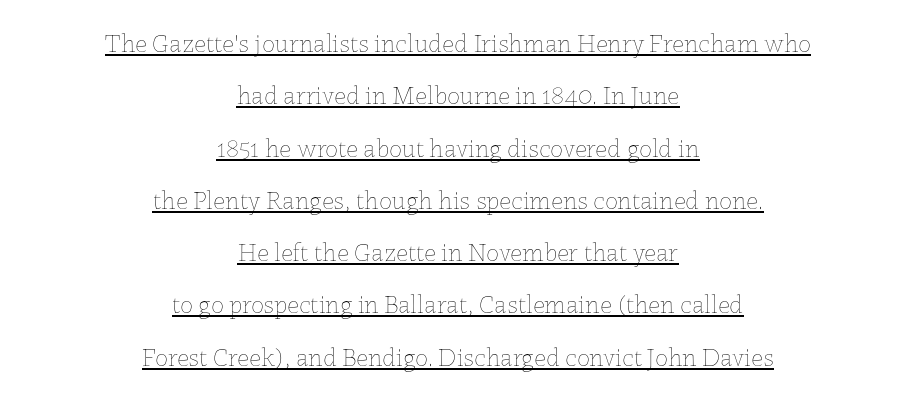
The space between consecutive lines is lavish. The rag falls on both sides of this text block equally. The letters stand upright; this is a roman face. The weight would be labelled regular, book, light, or lighter still. Look at the tracking — it's just the regular setting, nothing added. Beneath each row of characters lies a ruled line.
